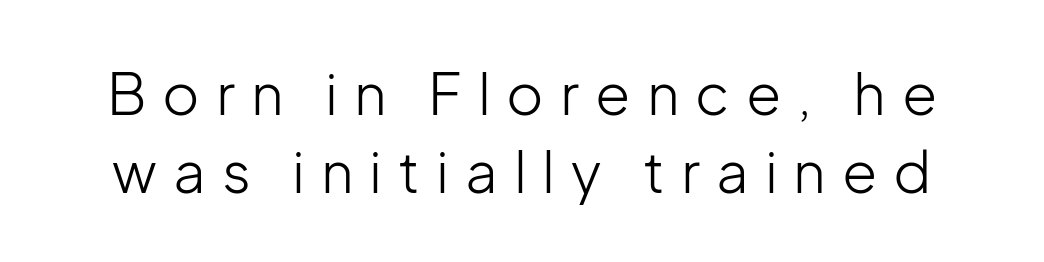
A roman cut, with each character standing at attention. The letterforms sit at book weight or below. Compared with typical paragraphs, the rows here are spaced about the same. The passage shown is typed in a proportional face where columns would drift. Display-style spreading of the glyphs; the letterfit is very open.
